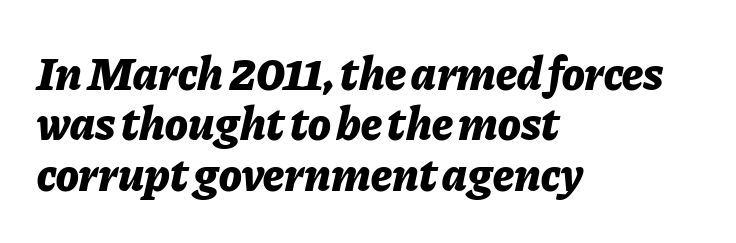
The image shows 47 px bold type, italic (leaning right); set left-aligned, tight line spacing (1.07x), normal letter spacing, not underlined; low stroke contrast and a medium x-height.
